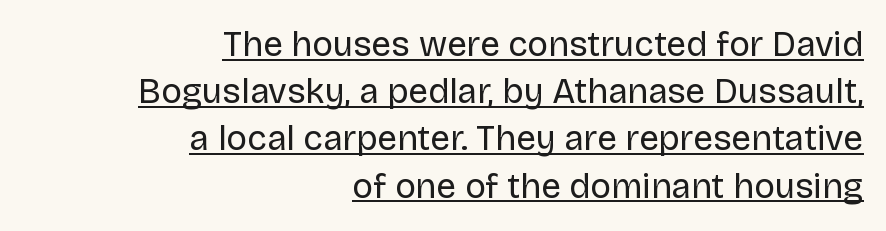
{"serif": "no", "italic": "no", "bold": "no", "weight": "regular", "width": "normal", "stroke_contrast": "low", "x_height": "large", "monospaced": "no", "underline": "yes", "align": "right", "line_spacing": "normal", "line_spacing_ratio": 1.35, "letter_spacing": "normal", "letter_spacing_em": 0.0, "glyph_px": 35}
